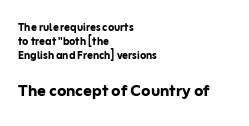
Q: Is the text bold? A: Yes.
Q: Is the text italic (slanted)? A: No, it is upright.
Q: Is the text underlined? A: No.
Q: How is the paragraph aligned? A: Left-aligned.
Q: Is the spacing between letters normal or unusually wide? A: Normal.
Q: Is the spacing between lines tight, normal or loose? A: Tight.
Q: Which block of text is set in a larger size, the first (top) or the second (bottom)? A: The second (bottom) one.
